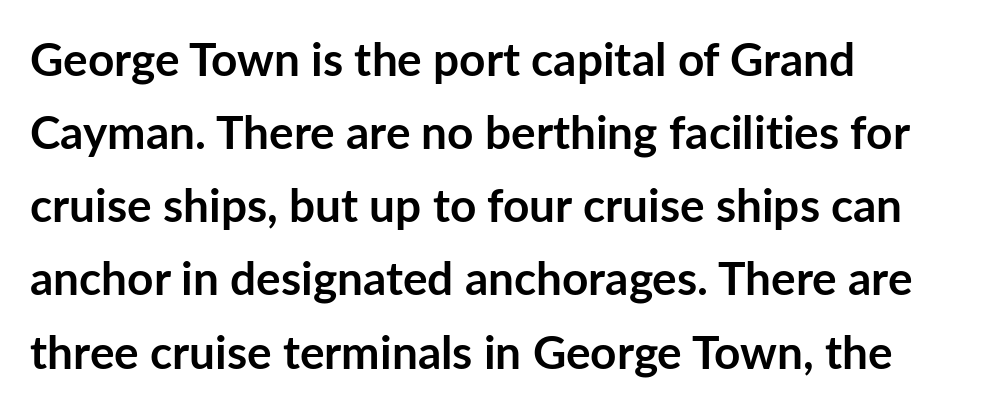
Line starts are locked; line ends wander. A sans-serif font was chosen for this passage. Ordinary non-slanted type is in use. The glyphs have the mass of a bold cut.
